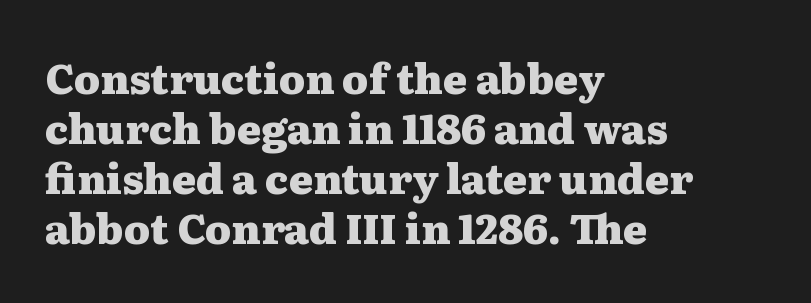
The image shows 41 px heavy, wide serif type, upright; set left-aligned, line spacing 1.22x, normal letter spacing, not underlined; medium stroke contrast and a medium x-height.
